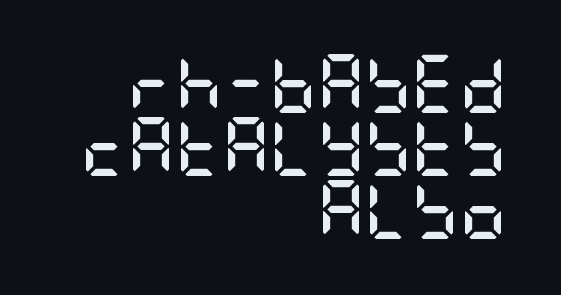
Quick note: not italic, upright. The sample has been set heavy, in full bold. Does the leading feel generous? Not at all — it's pinched. I'd call this a sans setting — the letters go barefoot. Nobody touched the tracking dial on this one. These lines are set flush right with a ragged left edge.
